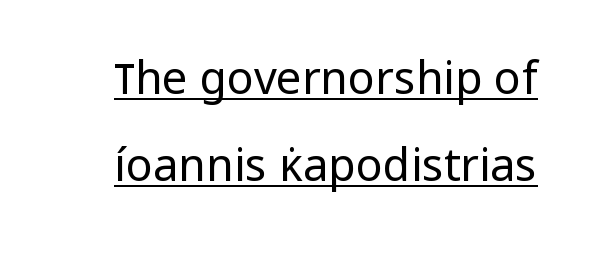
Q: Is the text bold? A: No.
Q: Is the text italic (slanted)? A: No, it is upright.
Q: Is the typeface a serif or a sans-serif typeface? A: Sans-serif.
Q: Is the text underlined? A: Yes.
Q: Is the spacing between letters normal or unusually wide? A: Normal.
Q: Is the spacing between lines tight, normal or loose? A: Loose.
Q: Width (condensed, normal, or wide)? A: Normal.
Q: Stroke contrast? A: Low.
Q: x-height? A: Medium.
Q: Monospaced? A: No.
